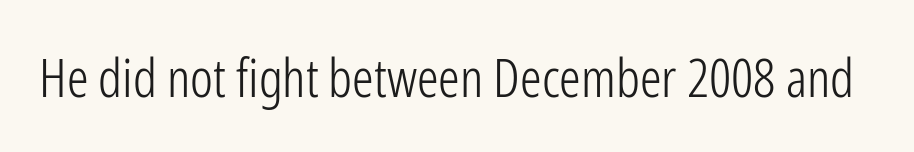
The image shows 54 px light, condensed sans-serif type, upright; set normal letter spacing, not underlined; low stroke contrast and a medium x-height.
